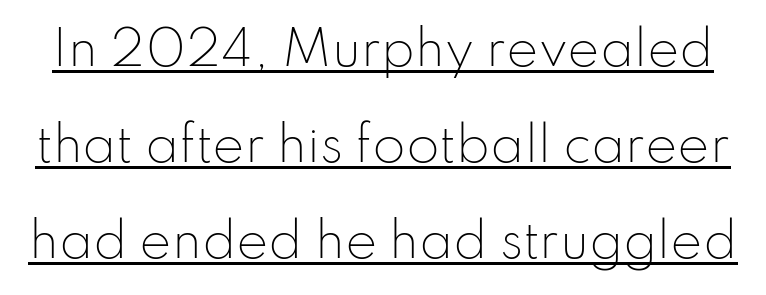
The image shows 48 px light sans-serif type, upright; set loose line spacing (2.0x), normal letter spacing, underlined; low stroke contrast and a small x-height.
